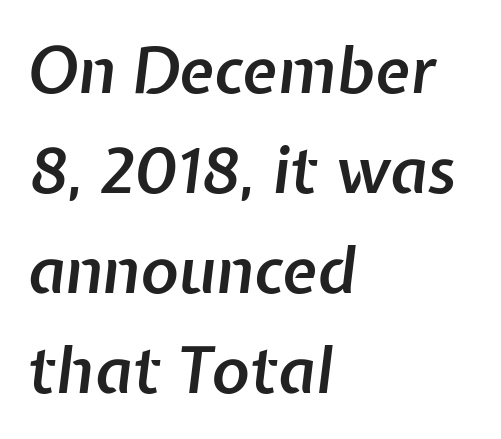
The image shows 64 px semibold type, italic (leaning right); set left-aligned, normal line spacing (1.56x), normal letter spacing, not underlined; low stroke contrast and a medium x-height.
